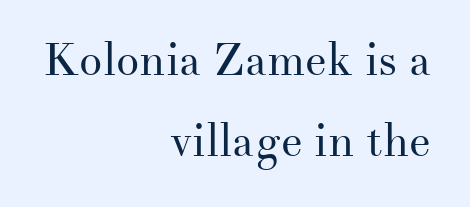
A serif font was chosen for this passage. The letters stand straight up with perfectly vertical stems. The foot of each line stays bare and open. On a weight scale, this lands at 450 or below. Compared with typical body copy, the letter spacing here is the same. The letters advance in unequal steps, a hallmark of proportional type.
